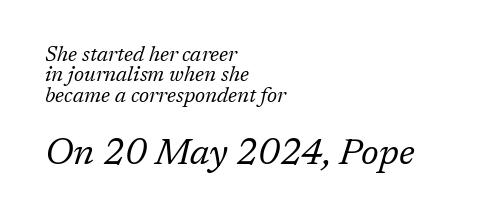
{"serif": "yes", "italic": "yes", "lean": "right", "slant_degrees": 17, "bold": "no", "weight": "regular", "width": "normal", "stroke_contrast": "low", "x_height": "medium", "monospaced": "no", "underline": "no", "align": "left", "line_spacing": "tight", "line_spacing_ratio": 0.97, "letter_spacing": "normal", "letter_spacing_em": 0.0, "larger_block": "second", "size_ratio": 1.76, "glyph_px": 37}
